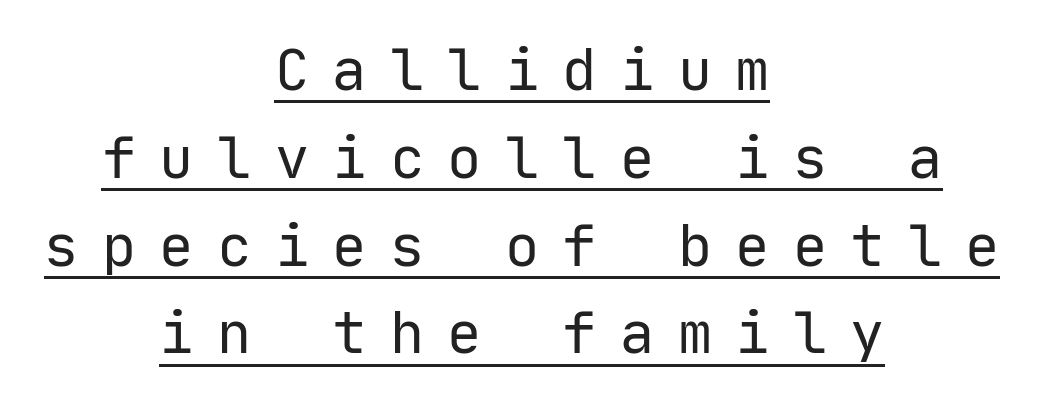
Q: Is the text bold? A: No.
Q: Is the text italic (slanted)? A: No, it is upright.
Q: Is the typeface a serif or a sans-serif typeface? A: Sans-serif.
Q: Is the text underlined? A: Yes.
Q: How is the paragraph aligned? A: Centered.
Q: Is the spacing between letters normal or unusually wide? A: Unusually wide.
Q: Is the spacing between lines tight, normal or loose? A: Normal.
Q: Width (condensed, normal, or wide)? A: Normal.
Q: Stroke contrast? A: Low.
Q: x-height? A: Medium.
Q: Monospaced? A: Yes.
